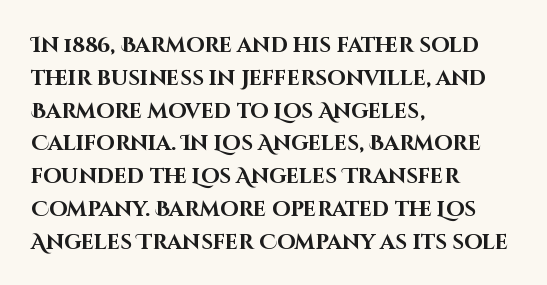
{"italic": "no", "bold": "yes", "underline": "no", "align": "left", "line_spacing": "normal", "line_spacing_ratio": 1.56, "letter_spacing": "normal", "letter_spacing_em": 0.0, "glyph_px": 21}
